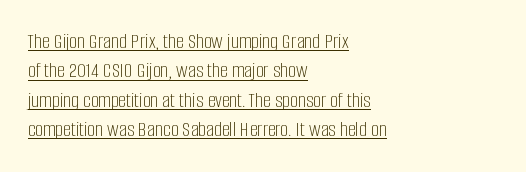
{"italic": "no", "bold": "no", "underline": "yes", "align": "left", "line_spacing": "normal", "line_spacing_ratio": 1.34, "letter_spacing": "normal", "letter_spacing_em": 0.0, "glyph_px": 22}
